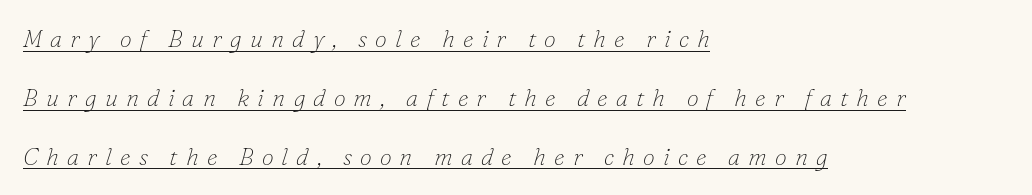
{"italic": "yes", "lean": "right", "slant_degrees": 16, "bold": "no", "underline": "yes", "align": "left", "line_spacing": "loose", "line_spacing_ratio": 2.45, "letter_spacing": "wide", "letter_spacing_em": 0.34, "glyph_px": 24}
